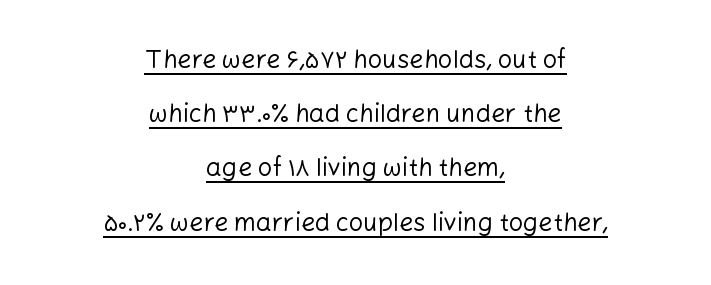
{"italic": "no", "bold": "no", "underline": "yes", "align": "center", "line_spacing": "loose", "line_spacing_ratio": 2.17, "letter_spacing": "normal", "letter_spacing_em": 0.0, "glyph_px": 25}
